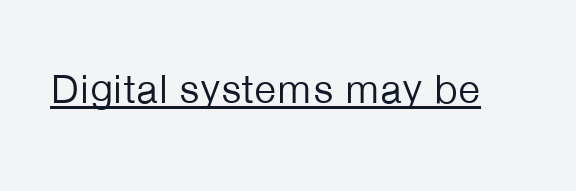
The image shows 41 px regular-weight sans-serif type, upright; set normal letter spacing, underlined; low stroke contrast and a medium x-height.
